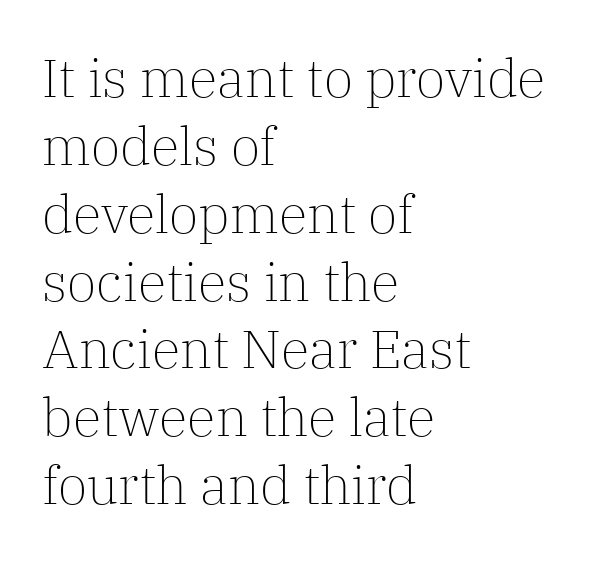
The text was rendered using a seriffed face with decorative stroke endings. These lines are rendered in a variable-pitch font. If you drew a ruler down the left edge, every line would touch it. Descenders hang freely into open space. This sample uses an upright cut, with every glyph sitting square on the baseline. Normally led — the rows are evenly, conventionally spaced.
